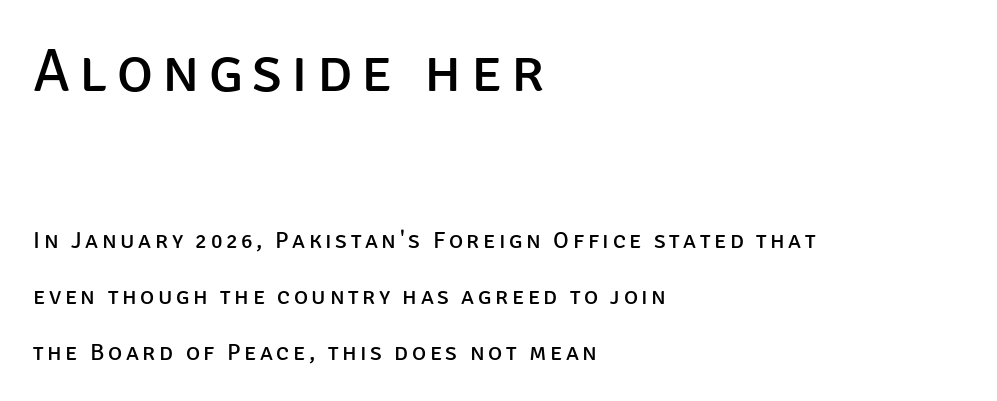
{"serif": "no", "italic": "no", "bold": "no", "weight": "regular", "width": "normal", "stroke_contrast": "low", "x_height": "large", "monospaced": "no", "underline": "no", "align": "left", "line_spacing": "loose", "line_spacing_ratio": 2.34, "larger_block": "first", "size_ratio": 2.54, "glyph_px": 61}
